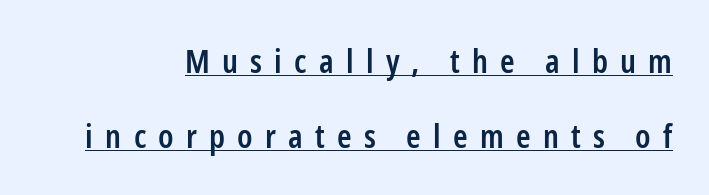
{"serif": "no", "italic": "no", "bold": "semi", "weight": "semibold", "width": "condensed", "stroke_contrast": "low", "x_height": "medium", "monospaced": "no", "underline": "yes", "line_spacing": "loose", "line_spacing_ratio": 2.27, "letter_spacing": "wide", "letter_spacing_em": 0.37, "glyph_px": 33}
